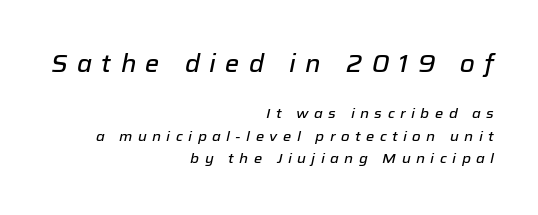
Q: Is the text italic (slanted)? A: Yes, it leans right by about 12 degrees.
Q: Is the text underlined? A: No.
Q: How is the paragraph aligned? A: Right-aligned.
Q: Is the spacing between letters normal or unusually wide? A: Unusually wide.
Q: Is the spacing between lines tight, normal or loose? A: Normal.
Q: Which block of text is set in a larger size, the first (top) or the second (bottom)? A: The first (top) one.
